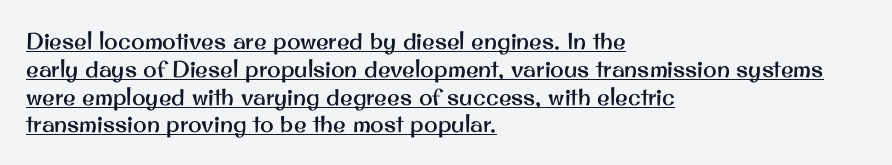
{"italic": "no", "underline": "yes", "align": "left", "line_spacing_ratio": 1.21, "letter_spacing": "normal", "letter_spacing_em": 0.0, "glyph_px": 23}
